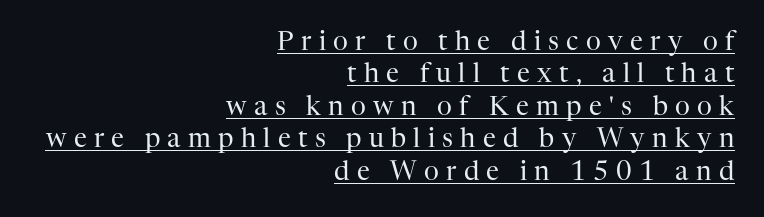
Q: Is the text bold? A: No.
Q: Is the text italic (slanted)? A: No, it is upright.
Q: Is the text underlined? A: Yes.
Q: How is the paragraph aligned? A: Right-aligned.
Q: Is the spacing between letters normal or unusually wide? A: Unusually wide.
Q: Is the spacing between lines tight, normal or loose? A: Normal.
